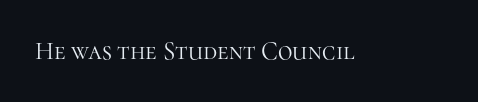
The rendering keeps characters at their native spacing. The font sits on the lighter half of the weight spectrum, regular included. Quick note: underline off. Is there any slant? The stems are plumb.
